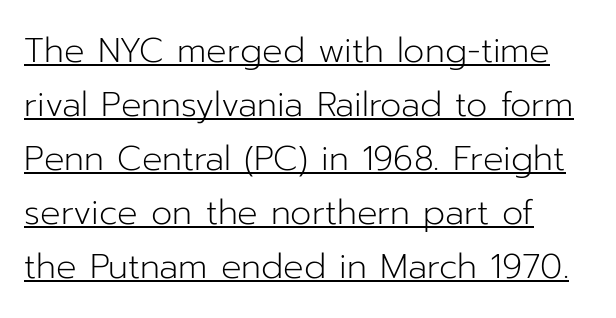
The image shows 34 px light sans-serif type, upright; set left-aligned, normal line spacing (1.59x), normal letter spacing, underlined; low stroke contrast and a medium x-height.
